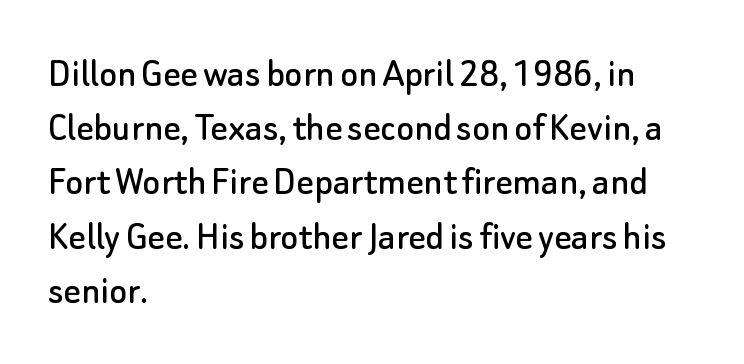
The image shows 42 px sans-serif type, upright; set left-aligned, normal line spacing (1.29x), normal letter spacing, not underlined; low stroke contrast and a small x-height.
